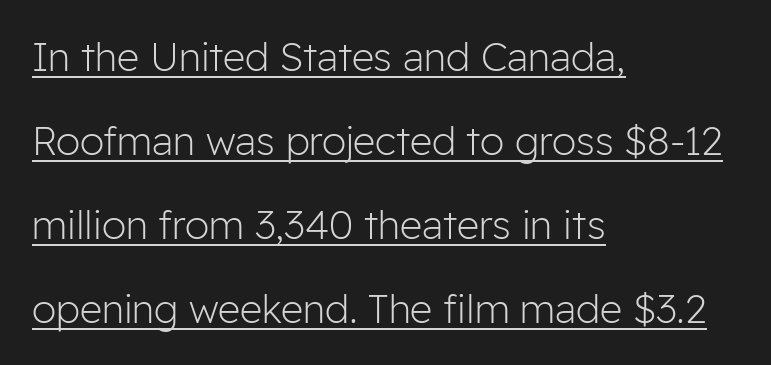
The image shows 39 px light sans-serif type, upright; set left-aligned, loose line spacing (2.15x), normal letter spacing, underlined; low stroke contrast and a medium x-height.
